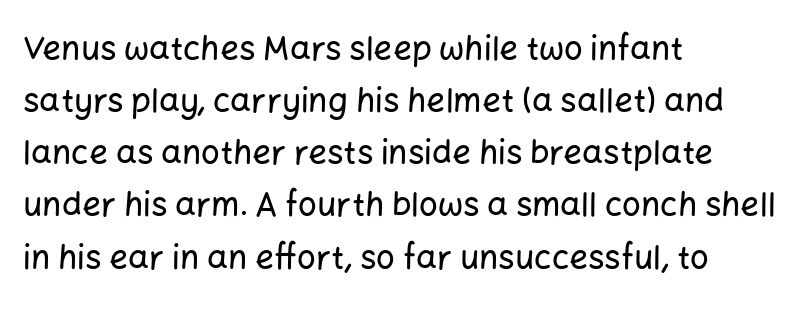
Q: Is the text italic (slanted)? A: No, it is upright.
Q: Is the typeface a serif or a sans-serif typeface? A: Sans-serif.
Q: Is the text underlined? A: No.
Q: How is the paragraph aligned? A: Left-aligned.
Q: Is the spacing between letters normal or unusually wide? A: Normal.
Q: Is the spacing between lines tight, normal or loose? A: Normal.
Q: Width (condensed, normal, or wide)? A: Normal.
Q: Stroke contrast? A: Low.
Q: x-height? A: Medium.
Q: Monospaced? A: No.
